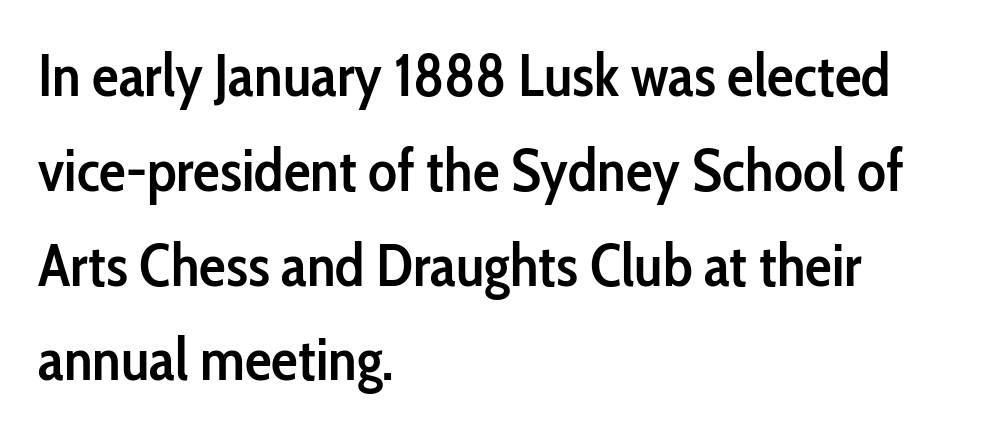
Q: Is the text bold? A: Semi-bold.
Q: Is the text italic (slanted)? A: No, it is upright.
Q: Is the typeface a serif or a sans-serif typeface? A: Sans-serif.
Q: Is the text underlined? A: No.
Q: How is the paragraph aligned? A: Left-aligned.
Q: Is the spacing between letters normal or unusually wide? A: Normal.
Q: Is the spacing between lines tight, normal or loose? A: Normal.
Q: Width (condensed, normal, or wide)? A: Condensed.
Q: Stroke contrast? A: Low.
Q: x-height? A: Medium.
Q: Monospaced? A: No.
